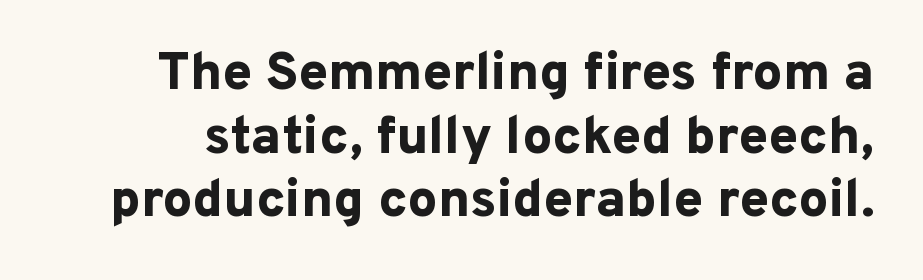
The horizontal fit of the characters is conventional and even. Glance below the letters and you will spot only blank space. The lettering holds an erect, upright posture throughout. Type style note: lacks serifs. The face used here is proportionally spaced, like ordinary book or web type. You'd pick this weight for a headline — it's a proper bold.
